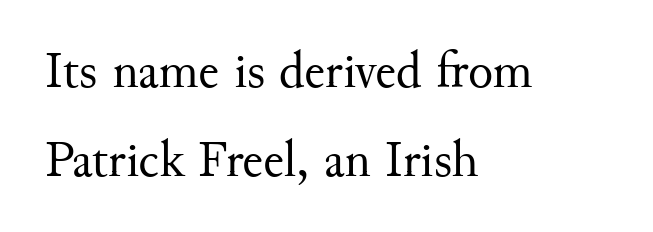
The image shows 52 px regular-weight serif type, upright; set left-aligned, line spacing 1.71x, normal letter spacing, not underlined; medium stroke contrast and a small x-height.
